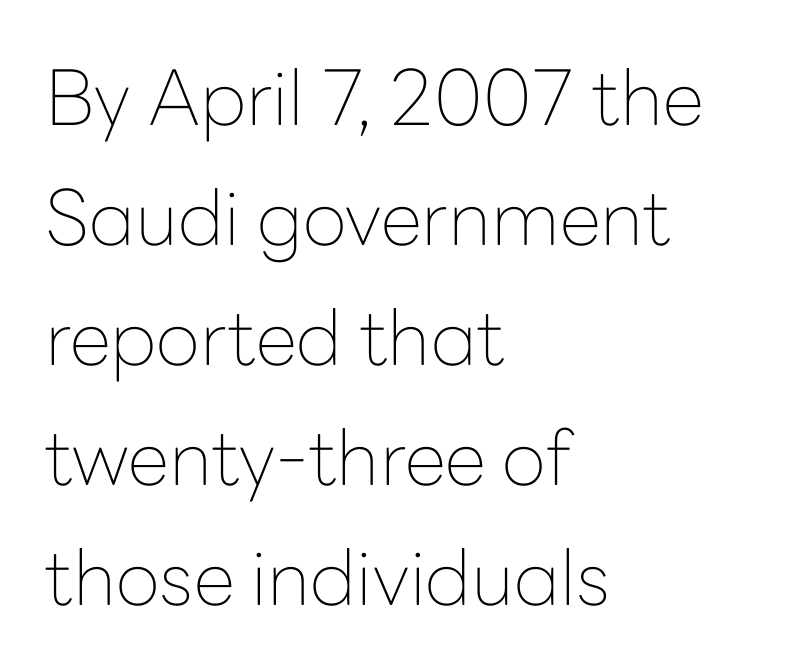
The image shows 76 px thin sans-serif type, upright; set left-aligned, normal line spacing (1.58x), normal letter spacing, not underlined; low stroke contrast and a medium x-height.
